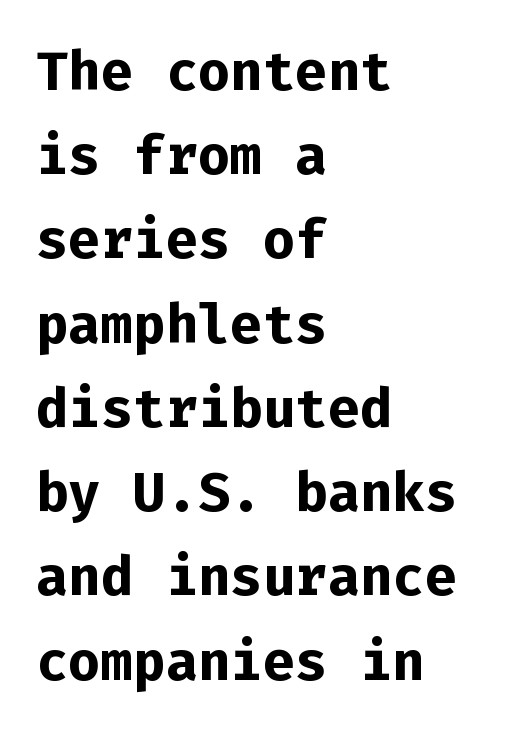
Monospaced: the letters line up in strict vertical columns. Regarding leading, the lines here are spaced in the standard way. The rendering anchors every line to the left-hand side. Look at the bottom of the vertical strokes: they stop flat, with no serifs. Anything drawn beneath the words? Only blank space. You'd pick this weight for a headline — it's a proper bold.
